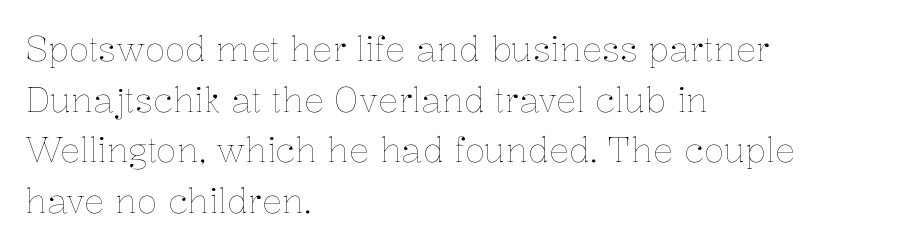
Rows of type keep a routine distance in the vertical direction. The paragraph has a hard left edge and a soft right edge. This is the regular roman posture of the typeface. Do the characters align in a grid? No, the font is proportional. The strokes carry an ordinary text weight at most. The tracking reads as untouched default to a designer's eye.
